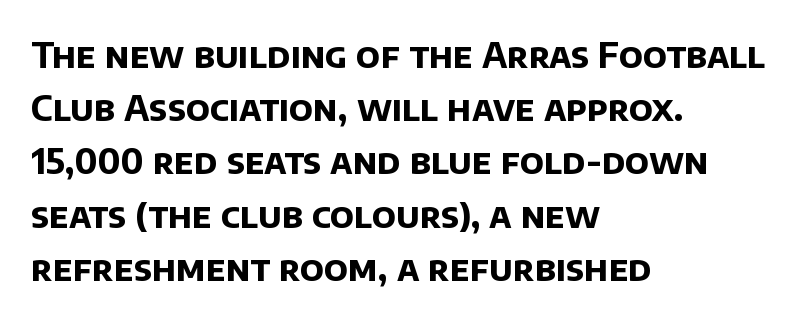
{"serif": "no", "bold": "yes", "weight": "bold", "width": "normal", "stroke_contrast": "low", "x_height": "large", "monospaced": "no", "underline": "no", "align": "left", "line_spacing": "normal", "line_spacing_ratio": 1.52, "letter_spacing": "normal", "letter_spacing_em": 0.0, "glyph_px": 35}
